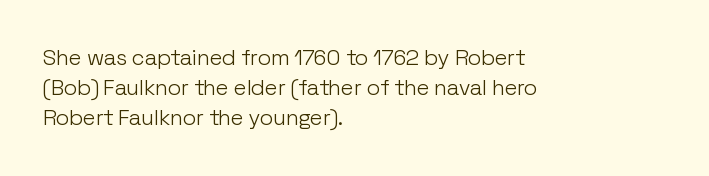
The letterforms sit shoulder to shoulder at normal distance. The space directly below the letters is spotless. Counters stay open thanks to moderate or lighter strokes. The vertical gap from one line to the next is medium. Ascenders rise straight up at ninety degrees. The ragged edge is on the right, which tells us the setting is flush left.
